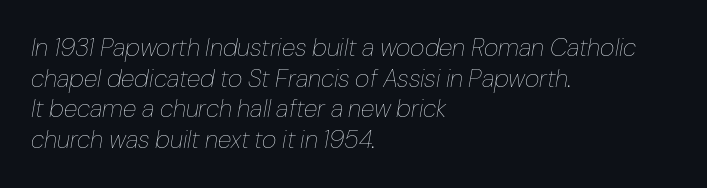
{"italic": "yes", "lean": "right", "slant_degrees": 10, "bold": "no", "underline": "no", "align": "left", "line_spacing_ratio": 1.23, "letter_spacing": "normal", "letter_spacing_em": 0.0, "glyph_px": 25}
